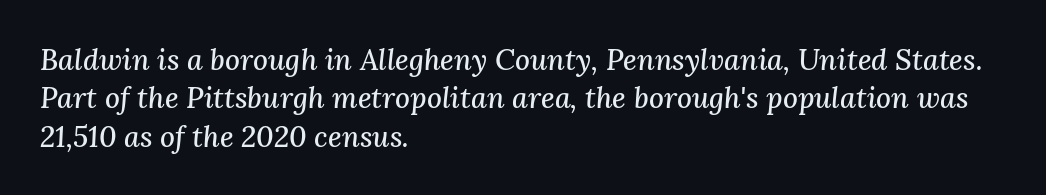
{"serif": "yes", "italic": "yes", "lean": "right", "slant_degrees": 3, "width": "normal", "stroke_contrast": "medium", "x_height": "medium", "monospaced": "no", "underline": "no", "align": "left", "line_spacing": "normal", "line_spacing_ratio": 1.32, "letter_spacing": "normal", "letter_spacing_em": 0.0, "glyph_px": 29}
